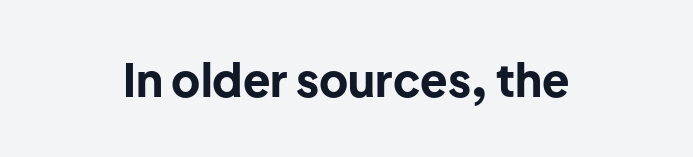
Students, note that the glyphs here touch the page at normal intervals. Varying glyph widths throughout — classic text-font behaviour. Typographically, this falls in the sans-serif category. Thick stems and heavy bowls — unmistakably bold. The letters stand straight up with perfectly vertical stems. The zone under the glyphs is completely vacant.
